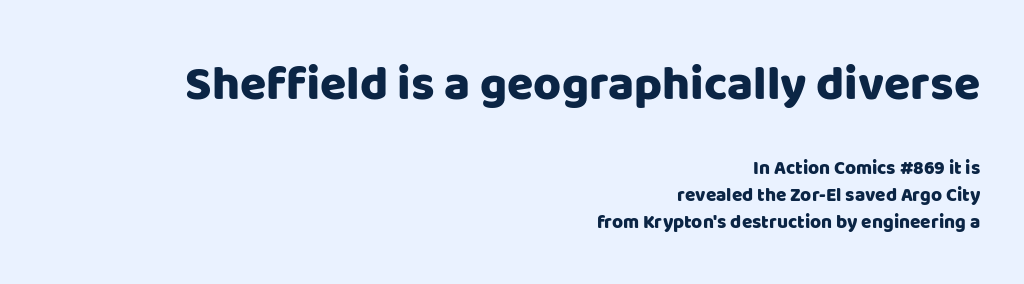
The image shows 48 px sans-serif type, upright; set right-aligned, normal line spacing (1.44x), normal letter spacing, not underlined; the first (top) block is 2.53x larger; low stroke contrast and a large x-height.
